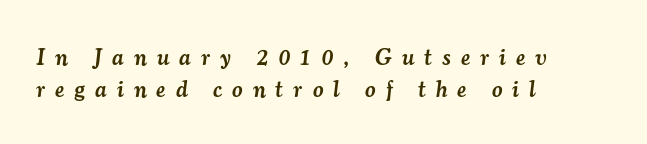
The image shows 23 px text type, italic (leaning right); set left-aligned, normal line spacing (1.41x), unusually wide letter spacing (+0.44 em), not underlined.
